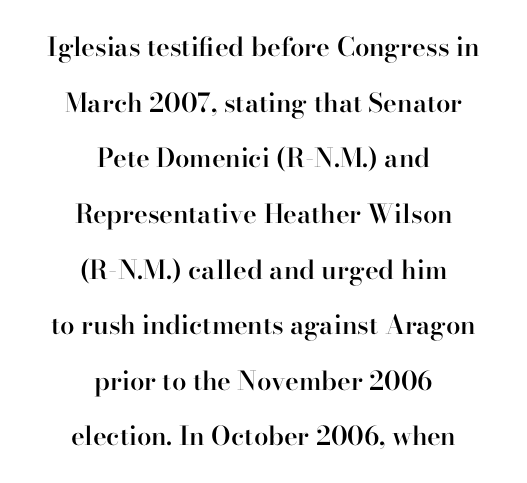
The image shows 26 px text type, upright; set centered, loose line spacing (2.14x), normal letter spacing, not underlined.
